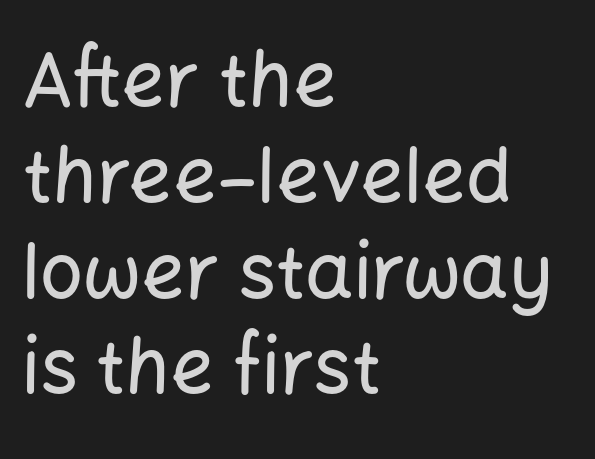
The image shows 76 px sans-serif type, upright; set left-aligned, normal line spacing (1.26x), normal letter spacing, not underlined; low stroke contrast and a medium x-height.
